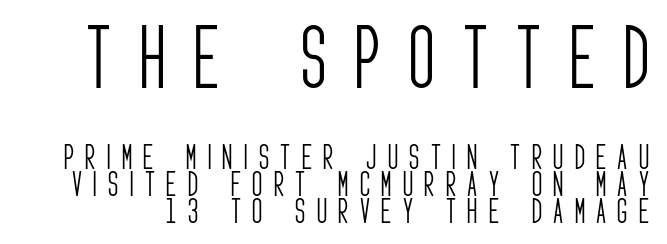
The image shows 70 px light, condensed sans-serif type, upright; set tight line spacing (0.96x), unusually wide letter spacing (+0.41 em), not underlined; the first (top) block is 2.5x larger; low stroke contrast and a large x-height.
